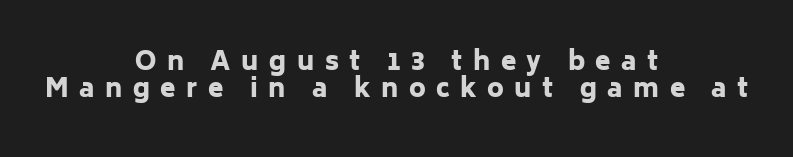
The image shows 25 px bold type, upright; set centered, tight line spacing (1.09x), unusually wide letter spacing (+0.42 em), not underlined.
